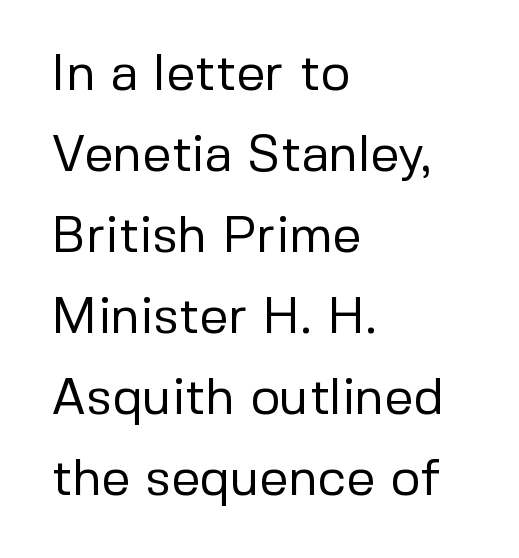
What stands out about the letter spacing? Nothing — it is the standard amount. Words float on clear page, feet unadorned. Tall strokes in this sample are plumb rather than angled. Nope, no serifs anywhere on these letters. Compared with a typical body face, this is equally light or lighter still.
